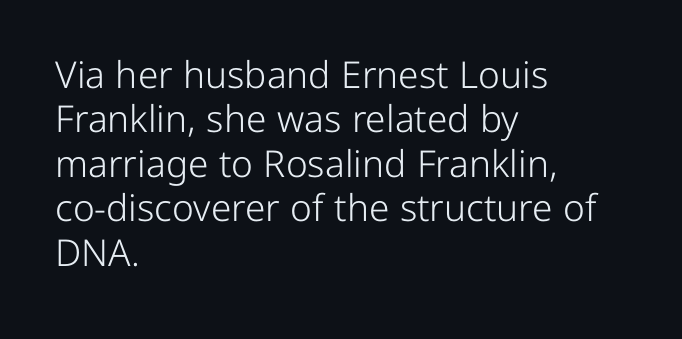
The image shows 37 px light sans-serif type, upright; set left-aligned, line spacing 1.2x, normal letter spacing, not underlined; low stroke contrast and a medium x-height.
